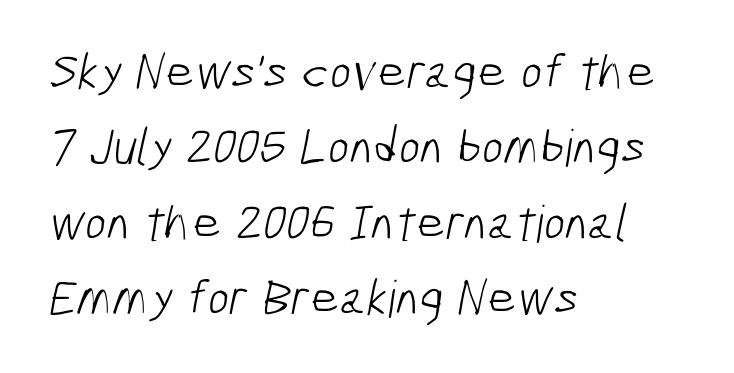
Honestly, the row spacing looks completely unremarkable. This sample has the flowing, uneven cadence of proportional lettering. The paragraph shown leans on its left margin. The gap between lines stays unmarked. Weight class: somewhere from thin through regular.
